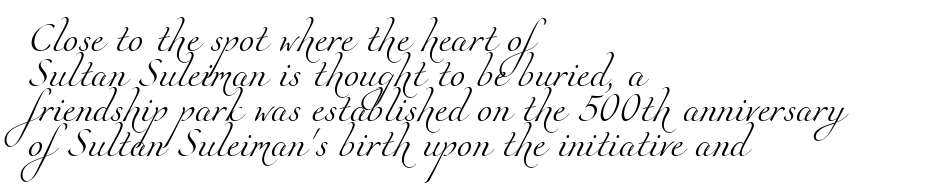
Compared with a centered layout, this one pins lines to the left instead. Students, note that the glyphs here touch the page at normal intervals. The type family on display is of the serif kind. The rendering uses natural spacing where letterforms have individual widths. Line spacing here is normal.
